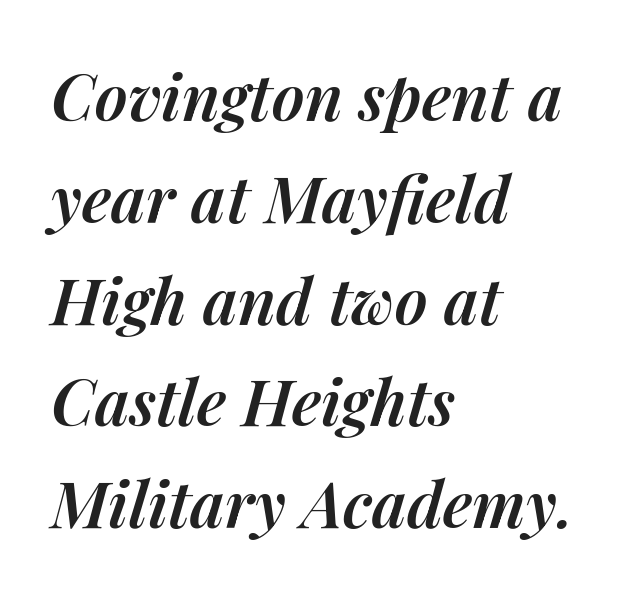
Q: Is the text bold? A: Semi-bold.
Q: Is the text italic (slanted)? A: Yes, it leans right by about 14 degrees.
Q: Is the text underlined? A: No.
Q: How is the paragraph aligned? A: Left-aligned.
Q: Is the spacing between letters normal or unusually wide? A: Normal.
Q: Is the spacing between lines tight, normal or loose? A: Normal.
Q: Width (condensed, normal, or wide)? A: Normal.
Q: Stroke contrast? A: Medium.
Q: x-height? A: Medium.
Q: Monospaced? A: No.
